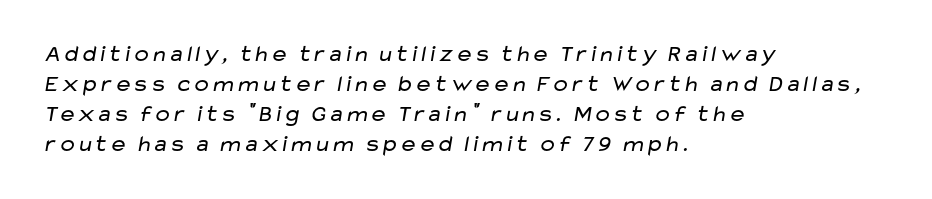
Q: Is the text bold? A: No.
Q: Is the text underlined? A: No.
Q: How is the paragraph aligned? A: Left-aligned.
Q: Is the spacing between letters normal or unusually wide? A: Normal.
Q: Is the spacing between lines tight, normal or loose? A: Normal.
